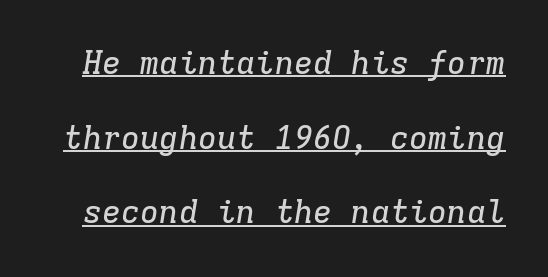
The image shows 32 px serif type, italic (leaning right), monospaced; set loose line spacing (2.33x), normal letter spacing, underlined; low stroke contrast and a medium x-height.
